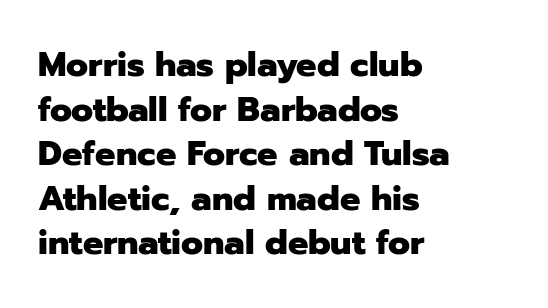
{"serif": "no", "italic": "no", "bold": "yes", "weight": "heavy", "width": "normal", "stroke_contrast": "low", "x_height": "medium", "monospaced": "no", "underline": "no", "align": "left", "line_spacing": "normal", "line_spacing_ratio": 1.31, "letter_spacing": "normal", "letter_spacing_em": 0.0, "glyph_px": 34}
